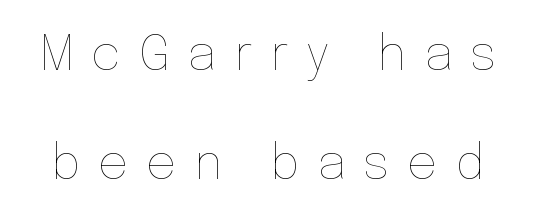
Weight: not bold — regular or lighter. How are the letters spaced? Widely, with obvious added tracking. You could not count columns in this text — the font is proportionally spaced. The area under the type is left untouched. Is there any slant? The stems are plumb. Baseline-to-baseline distance is far greater than the letter height.
